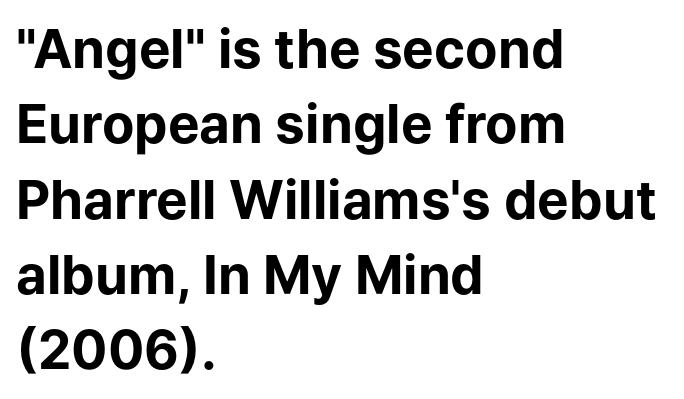
Q: Is the text bold? A: Yes.
Q: Is the text italic (slanted)? A: No, it is upright.
Q: Is the typeface a serif or a sans-serif typeface? A: Sans-serif.
Q: Is the text underlined? A: No.
Q: How is the paragraph aligned? A: Left-aligned.
Q: Is the spacing between letters normal or unusually wide? A: Normal.
Q: Is the spacing between lines tight, normal or loose? A: Normal.
Q: Width (condensed, normal, or wide)? A: Normal.
Q: Stroke contrast? A: Low.
Q: x-height? A: Medium.
Q: Monospaced? A: No.
